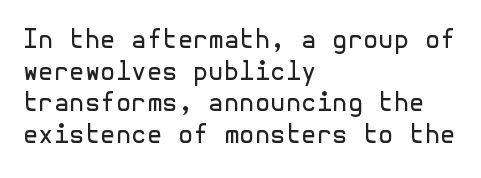
{"italic": "no", "bold": "no", "underline": "no", "align": "left", "line_spacing": "normal", "line_spacing_ratio": 1.27, "letter_spacing": "normal", "letter_spacing_em": 0.0, "glyph_px": 25}
